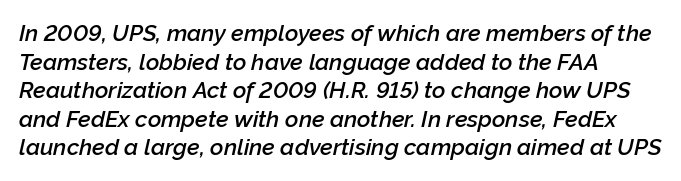
Nothing unusual about the tracking: characters are spaced as the font intends. Honestly, there is no underline to notice here at all. A semibold gives these letters moderate extra thickness, short of bold. If you drew a line through each stem, it would be angled.
